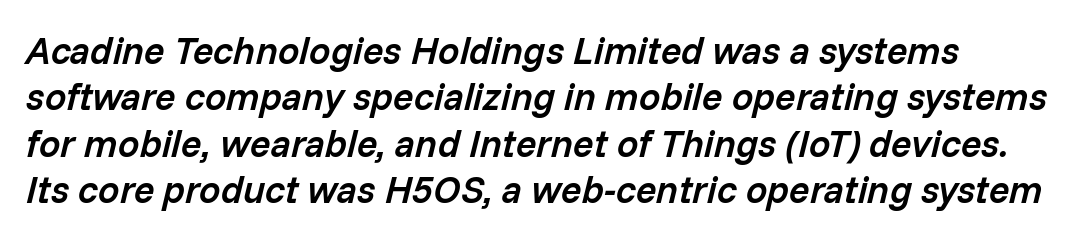
The image shows 38 px semibold type, italic (leaning right); set line spacing 1.22x, normal letter spacing, not underlined; low stroke contrast and a medium x-height.
